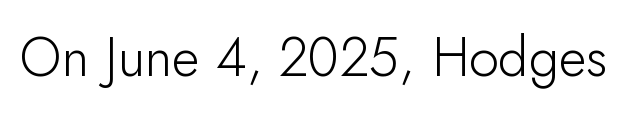
Glance below the letters and you will spot only blank space. The passage shown is typed in a proportional face where columns would drift. The strokes carry an ordinary text weight at most. Does extra space separate the letters? No, they use regular spacing. Is this a sans? Yes — the strokes have no serifs. Does the lettering tilt? It doesn't — this is upright.
